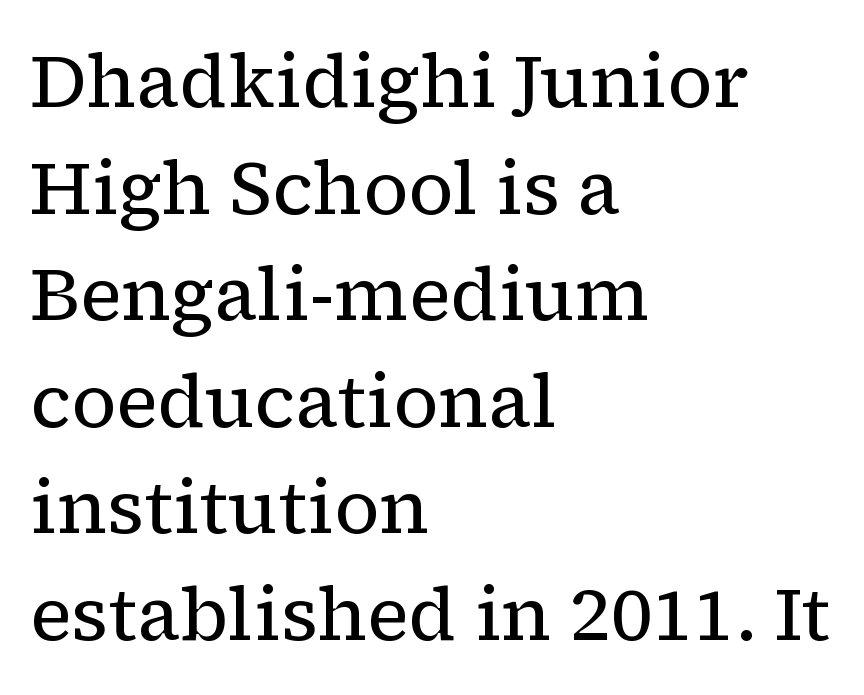
Q: Is the text bold? A: No.
Q: Is the text italic (slanted)? A: No, it is upright.
Q: Is the typeface a serif or a sans-serif typeface? A: Serif.
Q: Is the text underlined? A: No.
Q: How is the paragraph aligned? A: Left-aligned.
Q: Is the spacing between letters normal or unusually wide? A: Normal.
Q: Is the spacing between lines tight, normal or loose? A: Normal.
Q: Width (condensed, normal, or wide)? A: Normal.
Q: Stroke contrast? A: Low.
Q: x-height? A: Medium.
Q: Monospaced? A: No.
